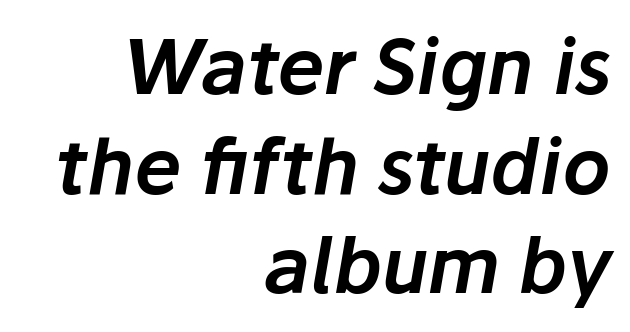
Q: Is the text italic (slanted)? A: Yes, it leans right by about 10 degrees.
Q: Is the text underlined? A: No.
Q: How is the paragraph aligned? A: Right-aligned.
Q: Is the spacing between letters normal or unusually wide? A: Normal.
Q: Is the spacing between lines tight, normal or loose? A: Normal.
Q: Width (condensed, normal, or wide)? A: Normal.
Q: Stroke contrast? A: Low.
Q: x-height? A: Medium.
Q: Monospaced? A: No.
